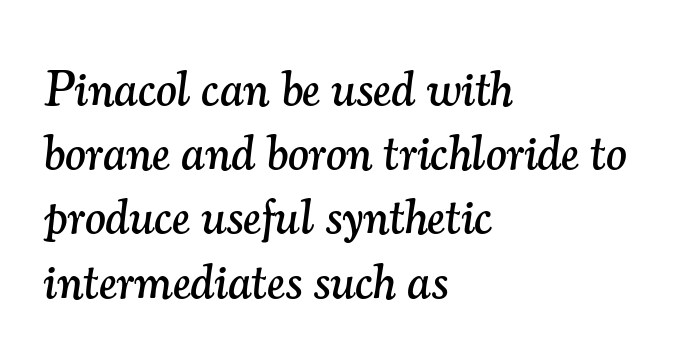
{"serif": "yes", "italic": "yes", "lean": "right", "slant_degrees": 7, "width": "normal", "stroke_contrast": "medium", "x_height": "small", "monospaced": "no", "underline": "no", "align": "left", "line_spacing": "normal", "line_spacing_ratio": 1.31, "letter_spacing": "normal", "letter_spacing_em": 0.0, "glyph_px": 49}
